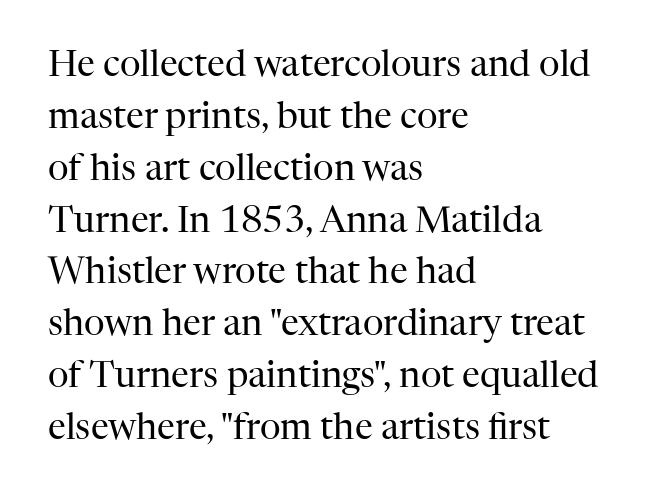
{"serif": "yes", "italic": "no", "bold": "no", "weight": "regular", "width": "normal", "stroke_contrast": "high", "x_height": "medium", "monospaced": "no", "underline": "no", "align": "left", "line_spacing": "normal", "line_spacing_ratio": 1.44, "letter_spacing": "normal", "letter_spacing_em": 0.0, "glyph_px": 36}
